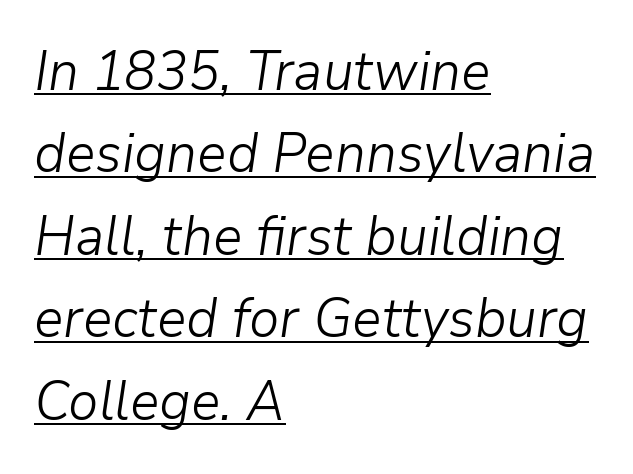
{"italic": "yes", "lean": "right", "slant_degrees": 9, "bold": "no", "weight": "light", "width": "normal", "stroke_contrast": "low", "x_height": "medium", "monospaced": "no", "underline": "yes", "align": "left", "line_spacing": "normal", "line_spacing_ratio": 1.5, "letter_spacing": "normal", "letter_spacing_em": 0.0, "glyph_px": 55}
